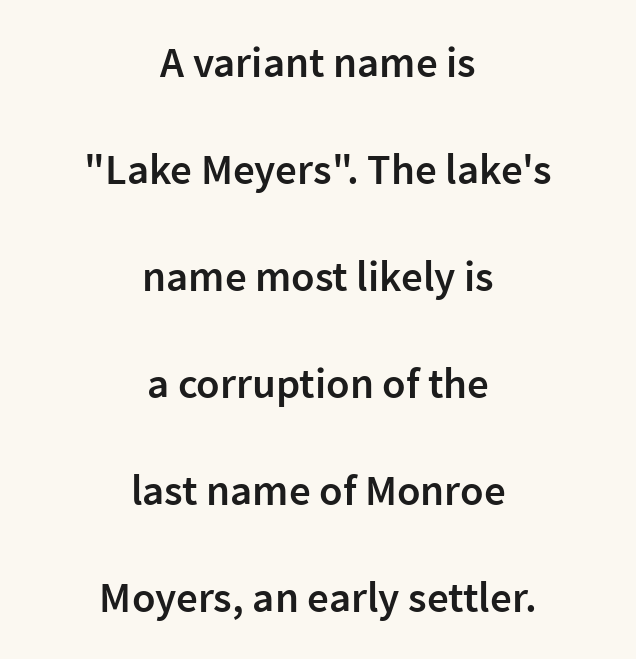
The image shows 43 px semibold sans-serif type, upright; set centered, loose line spacing (2.49x), normal letter spacing, not underlined; low stroke contrast and a medium x-height.
